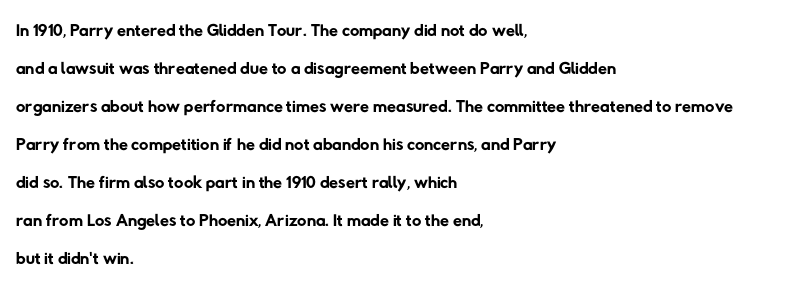
Q: Is the text bold? A: No.
Q: Is the text underlined? A: No.
Q: How is the paragraph aligned? A: Left-aligned.
Q: Is the spacing between letters normal or unusually wide? A: Normal.
Q: Is the spacing between lines tight, normal or loose? A: Normal.
